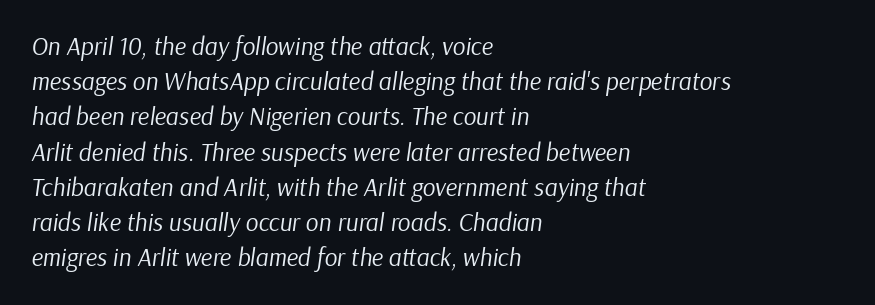
{"italic": "yes", "lean": "right", "slant_degrees": 9, "bold": "no", "underline": "no", "align": "left", "line_spacing": "normal", "line_spacing_ratio": 1.41, "letter_spacing": "normal", "letter_spacing_em": 0.0, "glyph_px": 25}
